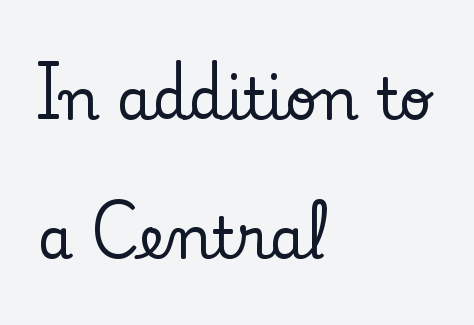
A student would call this left alignment; a typographer would say flush left, rag right. Proportional: the letters do not fall into vertical columns. Observe the ordinary spacing: letters are neighbours, not strangers. The type sits square on the baseline with zero lean.
